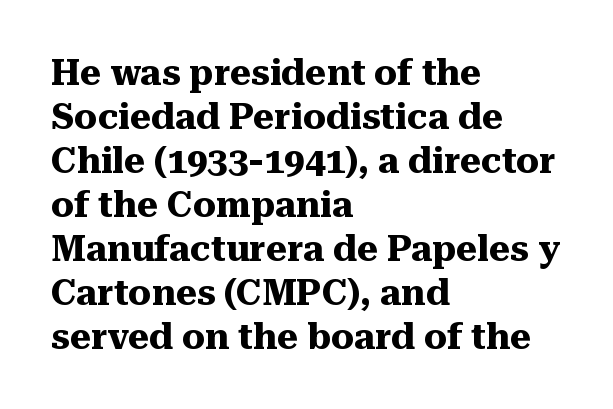
{"serif": "yes", "italic": "no", "bold": "yes", "weight": "heavy", "width": "normal", "stroke_contrast": "medium", "x_height": "medium", "monospaced": "no", "underline": "no", "align": "left", "line_spacing_ratio": 1.22, "letter_spacing": "normal", "letter_spacing_em": 0.0, "glyph_px": 36}
